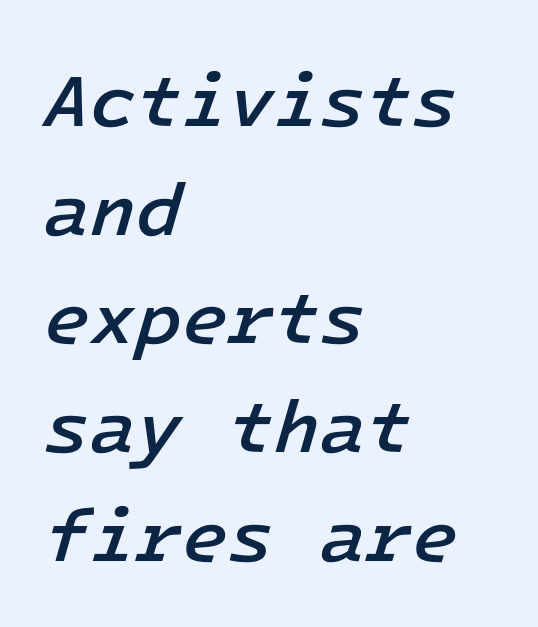
Q: Is the text bold? A: Semi-bold.
Q: Is the text italic (slanted)? A: Yes, it leans right by about 16 degrees.
Q: Is the text underlined? A: No.
Q: How is the paragraph aligned? A: Left-aligned.
Q: Is the spacing between letters normal or unusually wide? A: Normal.
Q: Is the spacing between lines tight, normal or loose? A: Normal.
Q: Width (condensed, normal, or wide)? A: Normal.
Q: Stroke contrast? A: Low.
Q: x-height? A: Medium.
Q: Monospaced? A: Yes.
